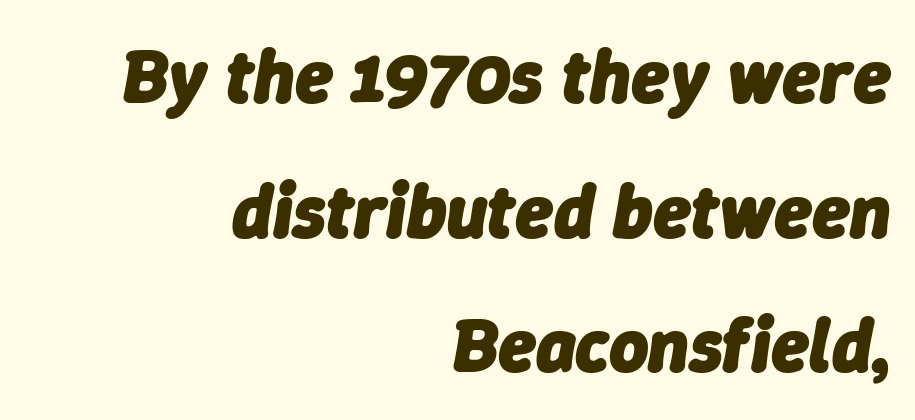
One-word summary of the alignment: right. Think of a printed novel: that variable character pitch is what you see here. A typesetter would mark this as italic. This sample uses plain, unmodified letter spacing. The specimen omits any rule beneath the text block's lines. Heavy-handed strokes throughout: this text is bold.
